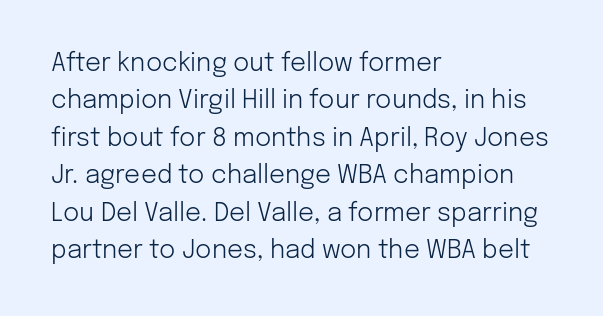
The image shows 25 px text type, upright; set left-aligned, normal line spacing (1.5x), normal letter spacing, not underlined.
